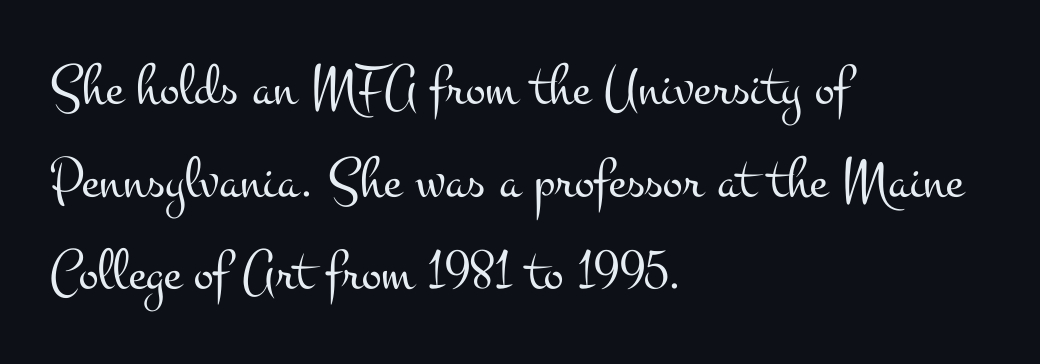
Q: Is the text bold? A: No.
Q: Is the text italic (slanted)? A: Yes.
Q: Is the typeface a serif or a sans-serif typeface? A: Serif.
Q: Is the text underlined? A: No.
Q: How is the paragraph aligned? A: Left-aligned.
Q: Is the spacing between letters normal or unusually wide? A: Normal.
Q: Is the spacing between lines tight, normal or loose? A: Normal.
Q: Width (condensed, normal, or wide)? A: Wide.
Q: Stroke contrast? A: Medium.
Q: x-height? A: Small.
Q: Monospaced? A: No.
